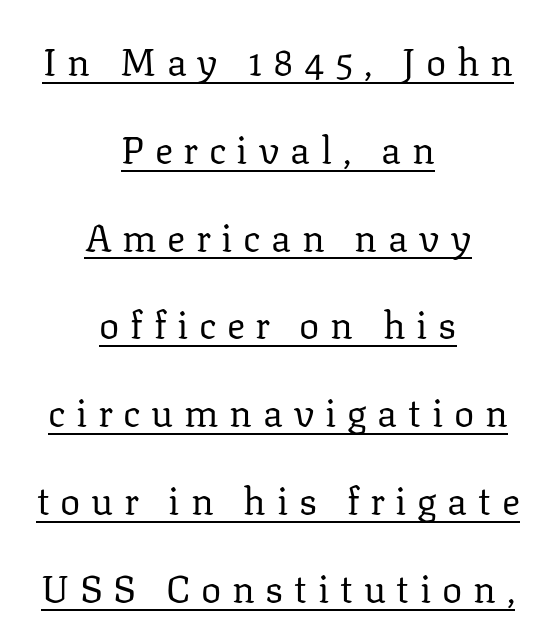
Spacing verdict: proportional, widths tailored to each character. The letterforms sit at book weight or below. Vertical strokes here are truly vertical. Compared with typical body copy, the letter spacing here is much looser. One-word summary of the alignment: center.
